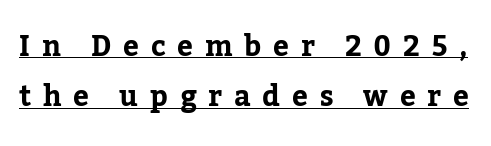
The letters stand straight up with perfectly vertical stems. A serif font was chosen for this passage. Descenders here cross a horizontal rule under the line. Does the weight exceed regular? Yes, all the way to bold.
